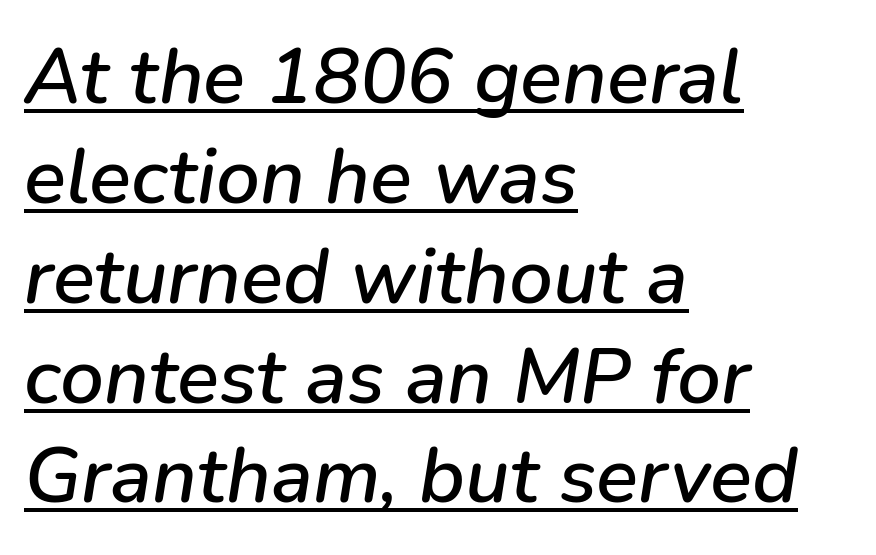
{"italic": "yes", "lean": "right", "slant_degrees": 9, "width": "normal", "stroke_contrast": "low", "x_height": "medium", "monospaced": "no", "underline": "yes", "align": "left", "line_spacing": "normal", "line_spacing_ratio": 1.28, "letter_spacing": "normal", "letter_spacing_em": 0.0, "glyph_px": 78}
